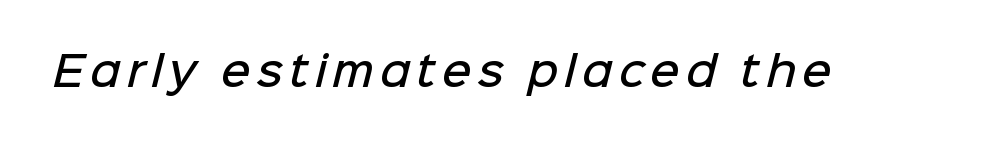
The glyphs in this specimen are sans serif. Spacing verdict: proportional, widths tailored to each character. Only glyphs here, with clear space below each row. Moderately thickened strokes mark this as semibold type.
